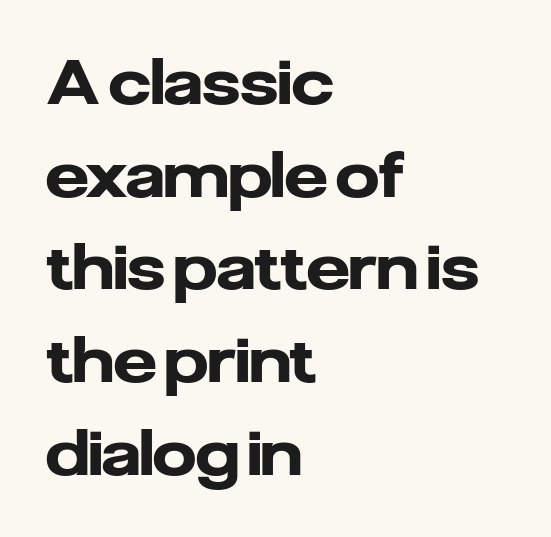
Posture: straight, roman, zero tilt. These lines are composed in type without serifs. Typographic density is high because the face is bold. The letters sit at their default tracking, neither squeezed nor spread.
